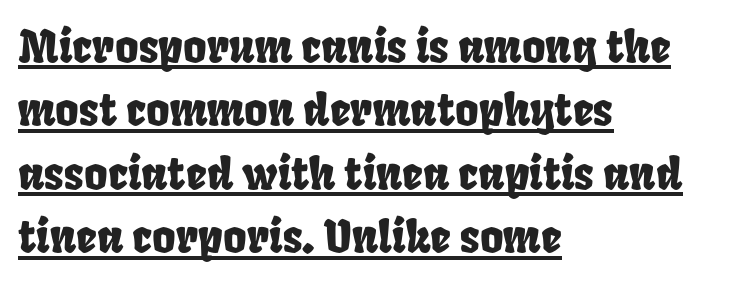
{"width": "condensed", "stroke_contrast": "low", "x_height": "large", "monospaced": "no", "underline": "yes", "align": "left", "line_spacing": "normal", "line_spacing_ratio": 1.41, "letter_spacing": "normal", "letter_spacing_em": 0.0, "glyph_px": 45}
